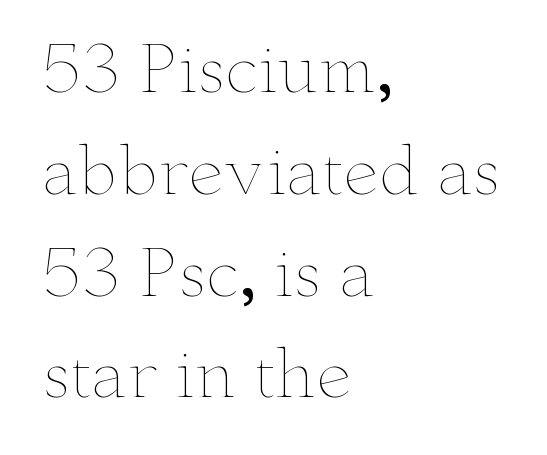
The image shows 64 px thin, wide type, upright; set left-aligned, normal line spacing (1.59x), normal letter spacing, not underlined; low stroke contrast and a small x-height.
